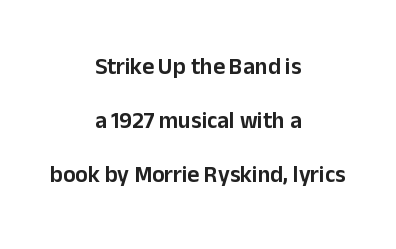
{"italic": "no", "underline": "no", "align": "center", "line_spacing": "loose", "line_spacing_ratio": 2.35, "letter_spacing": "normal", "letter_spacing_em": 0.0, "glyph_px": 23}
